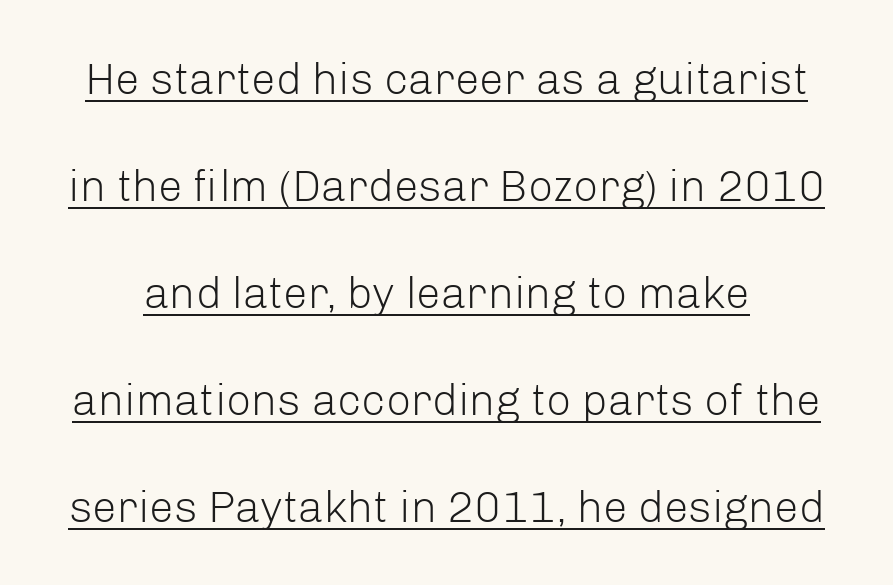
Q: Is the text bold? A: No.
Q: Is the text italic (slanted)? A: No, it is upright.
Q: Is the typeface a serif or a sans-serif typeface? A: Sans-serif.
Q: Is the text underlined? A: Yes.
Q: Is the spacing between letters normal or unusually wide? A: Normal.
Q: Is the spacing between lines tight, normal or loose? A: Loose.
Q: Width (condensed, normal, or wide)? A: Normal.
Q: Stroke contrast? A: Low.
Q: x-height? A: Medium.
Q: Monospaced? A: No.
